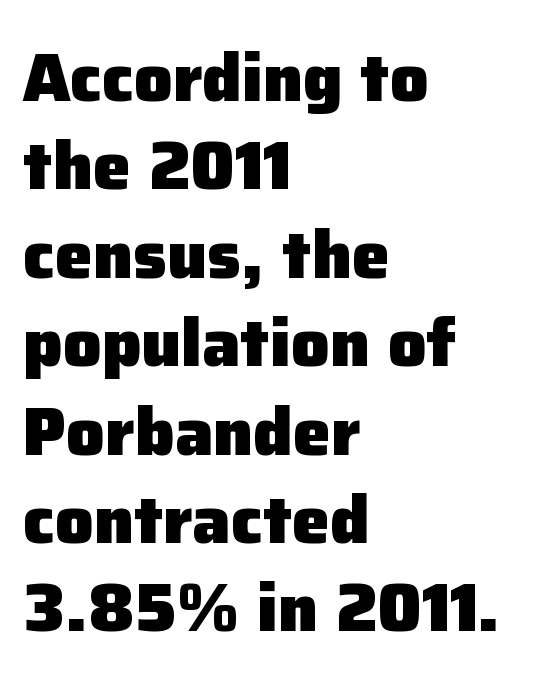
The image shows 68 px heavy sans-serif type, upright; set left-aligned, normal line spacing (1.3x), normal letter spacing, not underlined; low stroke contrast and a medium x-height.
